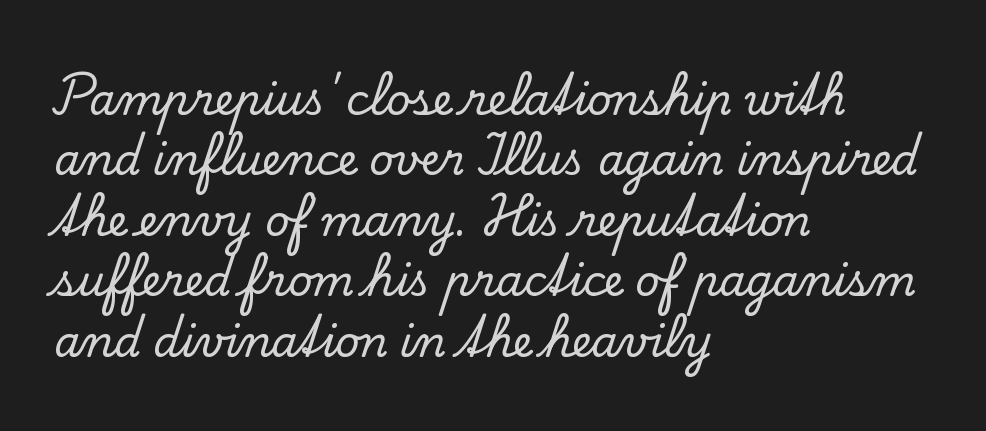
Each letter's strokes conclude with small projecting serifs. Does extra space separate the letters? No, they use regular spacing. The typesetter chose a ragged-right arrangement here. The face used here is proportionally spaced, like ordinary book or web type.
